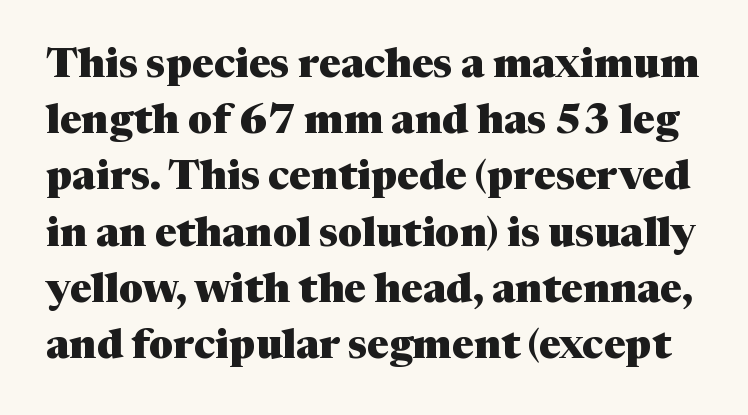
{"serif": "yes", "italic": "no", "bold": "yes", "weight": "heavy", "width": "normal", "stroke_contrast": "medium", "x_height": "medium", "monospaced": "no", "underline": "no", "line_spacing": "normal", "line_spacing_ratio": 1.37, "letter_spacing": "normal", "letter_spacing_em": 0.0, "glyph_px": 41}
